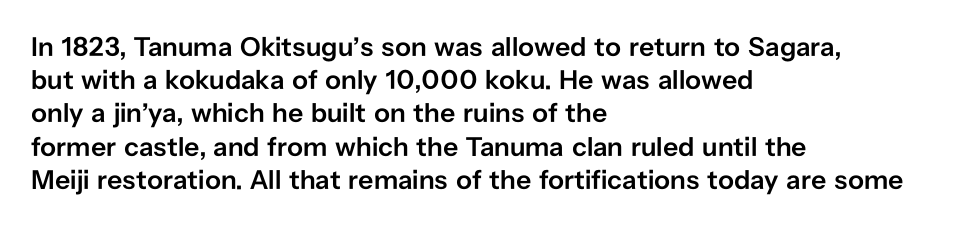
{"italic": "no", "bold": "semi", "underline": "no", "align": "left", "line_spacing_ratio": 1.23, "letter_spacing": "normal", "letter_spacing_em": 0.0, "glyph_px": 27}
